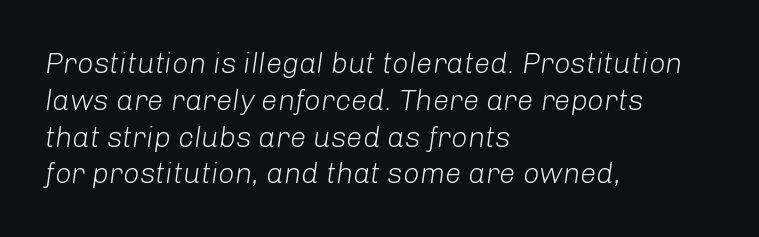
Just letters on the line, the space beneath them empty. Observe the ordinary spacing: letters are neighbours, not strangers. A typesetter would call this proportional, since set widths differ per character. The space between consecutive lines is moderate.
